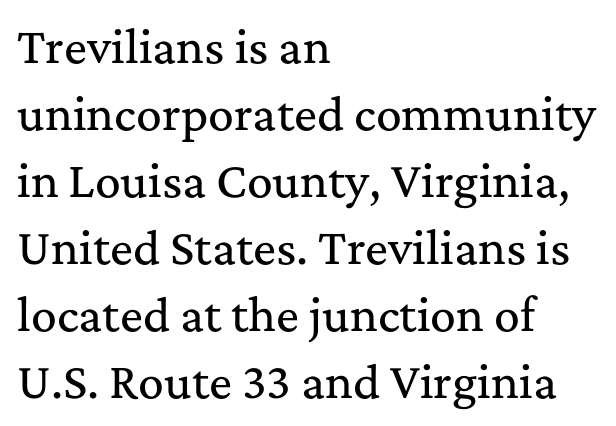
{"serif": "yes", "italic": "no", "width": "normal", "stroke_contrast": "medium", "x_height": "medium", "monospaced": "no", "underline": "no", "align": "left", "line_spacing": "normal", "line_spacing_ratio": 1.56, "letter_spacing": "normal", "letter_spacing_em": 0.0, "glyph_px": 43}
